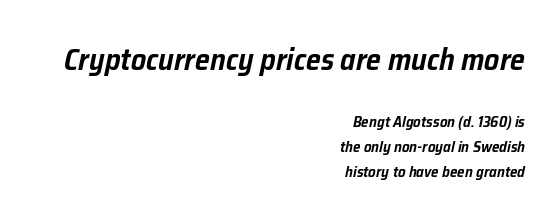
Q: Is the text italic (slanted)? A: Yes, it leans right by about 12 degrees.
Q: Is the text underlined? A: No.
Q: How is the paragraph aligned? A: Right-aligned.
Q: Is the spacing between letters normal or unusually wide? A: Normal.
Q: Is the spacing between lines tight, normal or loose? A: Normal.
Q: Which block of text is set in a larger size, the first (top) or the second (bottom)? A: The first (top) one.
Q: Width (condensed, normal, or wide)? A: Normal.
Q: Stroke contrast? A: Low.
Q: x-height? A: Medium.
Q: Monospaced? A: No.
